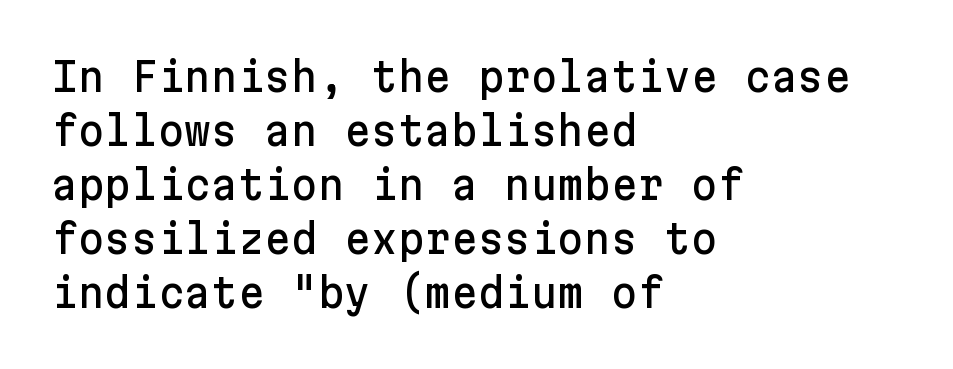
{"serif": "no", "italic": "no", "width": "normal", "stroke_contrast": "low", "x_height": "medium", "underline": "no", "align": "left", "line_spacing": "normal", "line_spacing_ratio": 1.32, "letter_spacing": "normal", "letter_spacing_em": 0.0, "glyph_px": 41}
